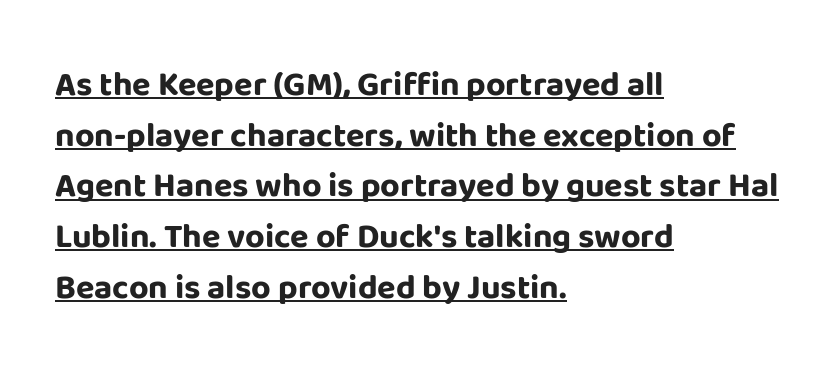
Tracking value appears to be zero — textbook default spacing. Looks like regular typesetting: each glyph gets only the width it needs. The letters are bold, with thick, heavy strokes. Italic: no, the glyphs are upright roman.
